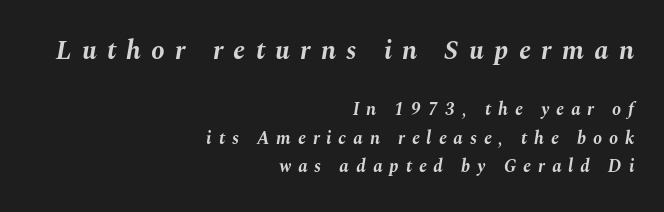
{"italic": "yes", "lean": "right", "slant_degrees": 10, "bold": "yes", "underline": "no", "align": "right", "line_spacing": "normal", "line_spacing_ratio": 1.6, "letter_spacing": "wide", "letter_spacing_em": 0.38, "larger_block": "first", "size_ratio": 1.5, "glyph_px": 27}
